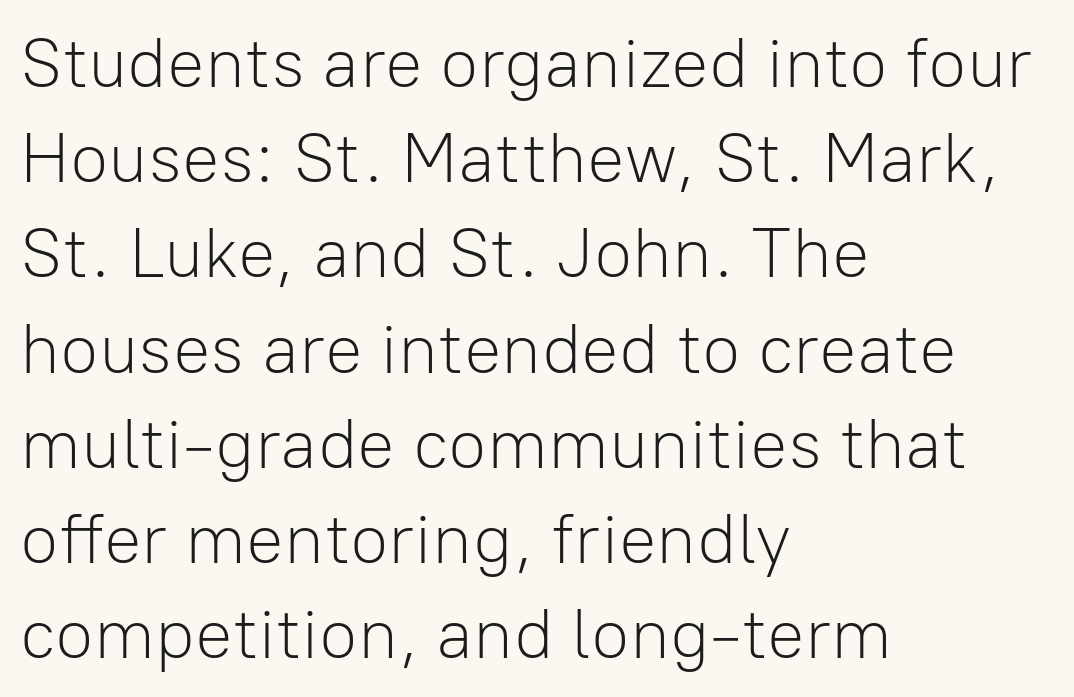
Q: Is the text bold? A: No.
Q: Is the text italic (slanted)? A: No, it is upright.
Q: Is the typeface a serif or a sans-serif typeface? A: Sans-serif.
Q: Is the text underlined? A: No.
Q: How is the paragraph aligned? A: Left-aligned.
Q: Is the spacing between letters normal or unusually wide? A: Normal.
Q: Is the spacing between lines tight, normal or loose? A: Normal.
Q: Width (condensed, normal, or wide)? A: Normal.
Q: Stroke contrast? A: Low.
Q: x-height? A: Medium.
Q: Monospaced? A: No.
